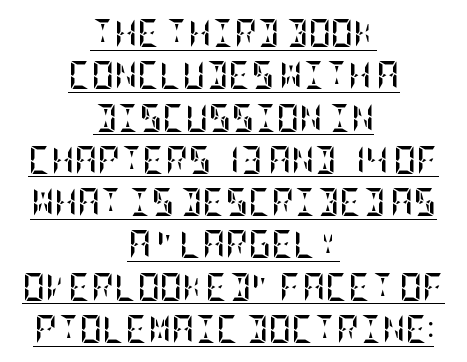
Q: Is the text bold? A: Yes.
Q: Is the text italic (slanted)? A: No, it is upright.
Q: Is the text underlined? A: Yes.
Q: How is the paragraph aligned? A: Centered.
Q: Is the spacing between letters normal or unusually wide? A: Normal.
Q: Is the spacing between lines tight, normal or loose? A: Normal.
Q: Width (condensed, normal, or wide)? A: Condensed.
Q: Stroke contrast? A: Low.
Q: x-height? A: Large.
